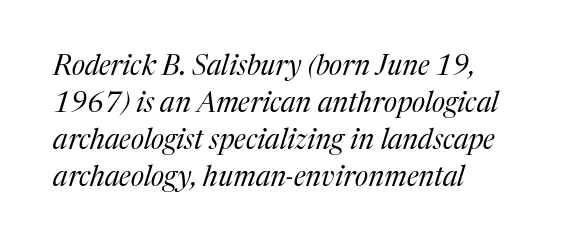
Q: Is the text bold? A: No.
Q: Is the text italic (slanted)? A: Yes, it leans right by about 17 degrees.
Q: Is the typeface a serif or a sans-serif typeface? A: Serif.
Q: Is the text underlined? A: No.
Q: Is the spacing between letters normal or unusually wide? A: Normal.
Q: Is the spacing between lines tight, normal or loose? A: Normal.
Q: Width (condensed, normal, or wide)? A: Normal.
Q: Stroke contrast? A: Medium.
Q: x-height? A: Medium.
Q: Monospaced? A: No.
